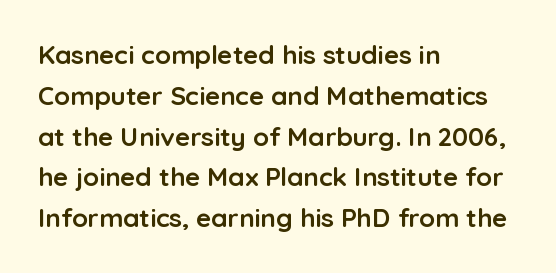
A dark, heavy texture on the line: the type is bold. Characters follow at the spacing the type designer built in. The designer left line spacing at the default. Unmarked baselines from the first word to the last. Posture: vertical.
